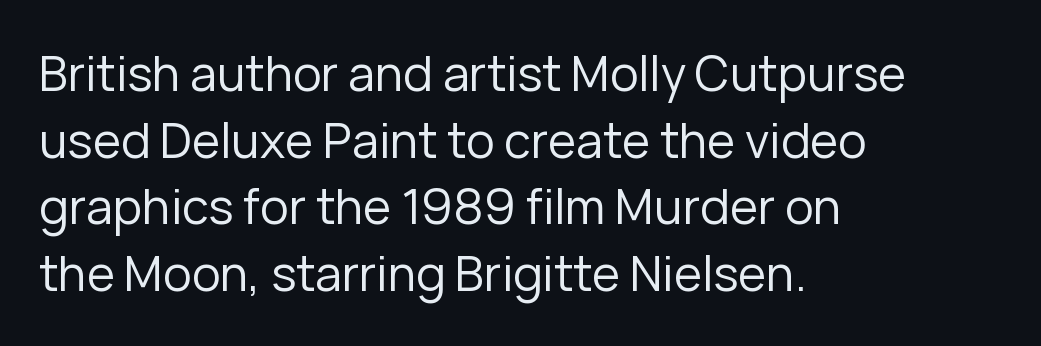
{"serif": "no", "italic": "no", "bold": "no", "weight": "regular", "width": "normal", "stroke_contrast": "low", "x_height": "medium", "monospaced": "no", "underline": "no", "align": "left", "line_spacing": "normal", "line_spacing_ratio": 1.39, "letter_spacing": "normal", "letter_spacing_em": 0.0, "glyph_px": 48}
